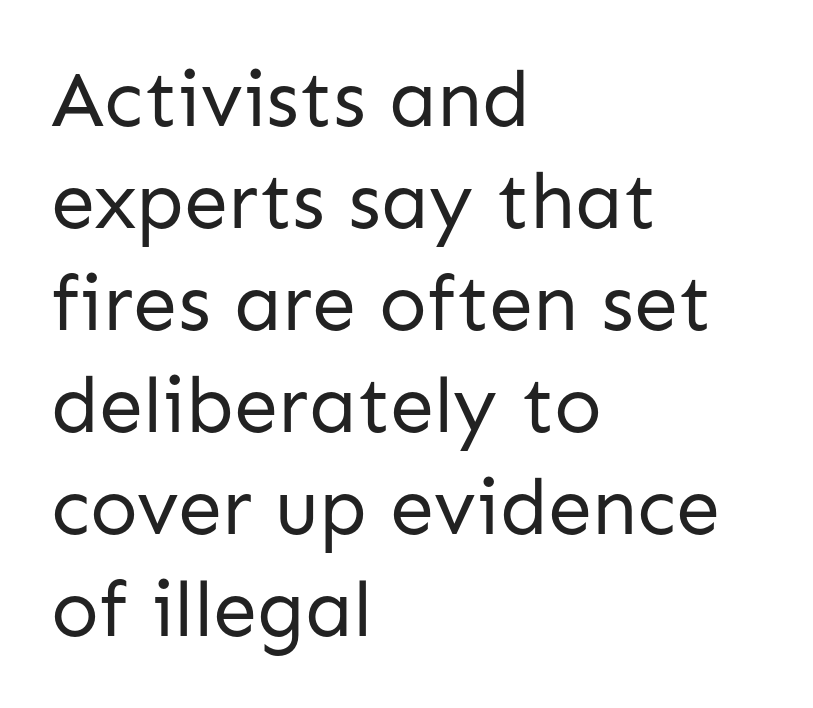
Q: Is the text bold? A: No.
Q: Is the text italic (slanted)? A: No, it is upright.
Q: Is the typeface a serif or a sans-serif typeface? A: Sans-serif.
Q: Is the text underlined? A: No.
Q: How is the paragraph aligned? A: Left-aligned.
Q: Is the spacing between letters normal or unusually wide? A: Normal.
Q: Is the spacing between lines tight, normal or loose? A: Normal.
Q: Width (condensed, normal, or wide)? A: Normal.
Q: Stroke contrast? A: Low.
Q: x-height? A: Medium.
Q: Monospaced? A: No.
